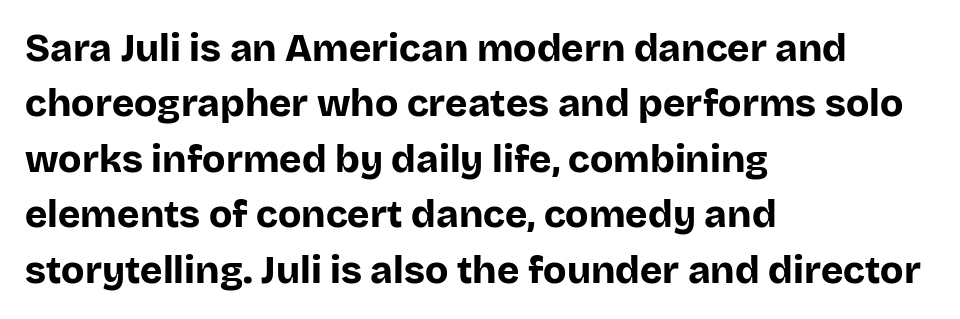
{"serif": "no", "italic": "no", "bold": "yes", "weight": "bold", "width": "normal", "stroke_contrast": "low", "x_height": "large", "monospaced": "no", "underline": "no", "align": "left", "line_spacing": "normal", "line_spacing_ratio": 1.46, "letter_spacing": "normal", "letter_spacing_em": 0.0, "glyph_px": 38}
